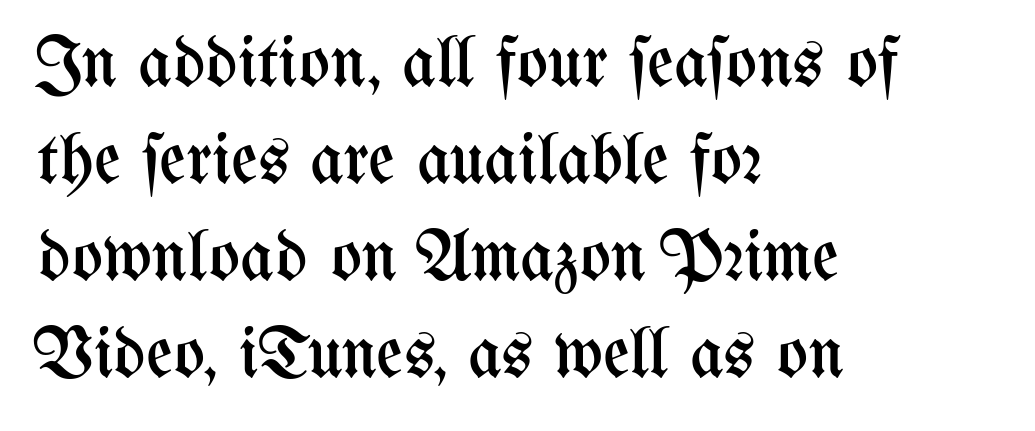
{"italic": "no", "bold": "no", "weight": "regular", "width": "condensed", "stroke_contrast": "medium", "x_height": "medium", "monospaced": "no", "underline": "no", "align": "left", "line_spacing": "normal", "line_spacing_ratio": 1.33, "letter_spacing": "normal", "letter_spacing_em": 0.0, "glyph_px": 73}
